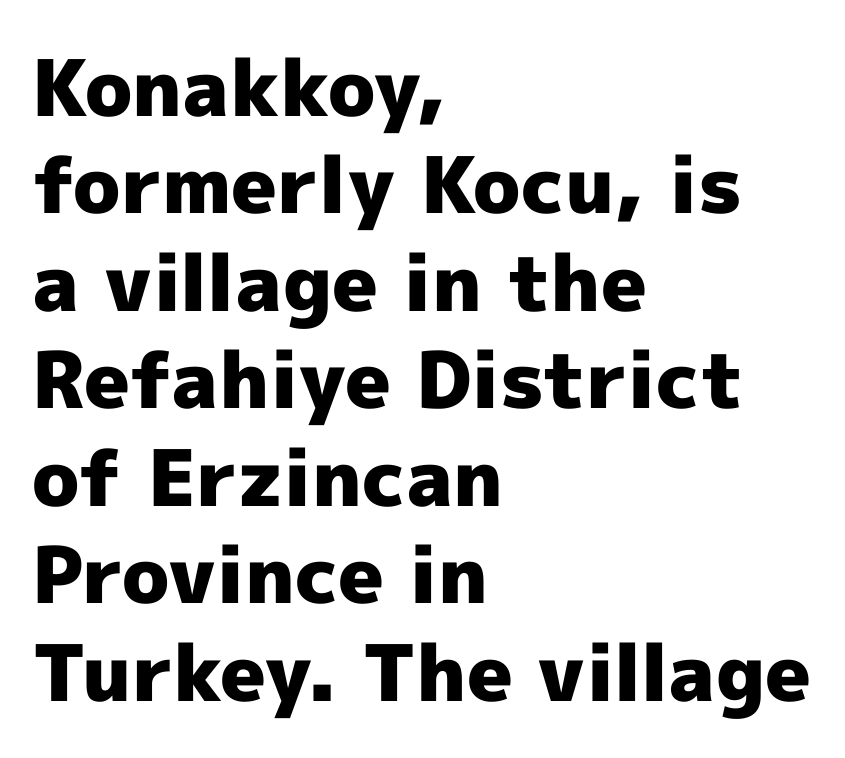
{"serif": "no", "italic": "no", "bold": "yes", "weight": "heavy", "width": "normal", "x_height": "medium", "monospaced": "no", "underline": "no", "align": "left", "line_spacing": "normal", "line_spacing_ratio": 1.25, "letter_spacing": "normal", "letter_spacing_em": 0.0, "glyph_px": 78}
